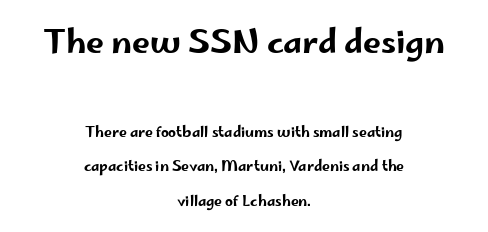
{"serif": "no", "italic": "no", "width": "wide", "stroke_contrast": "low", "x_height": "small", "monospaced": "no", "underline": "no", "align": "center", "line_spacing": "loose", "line_spacing_ratio": 2.45, "letter_spacing": "normal", "letter_spacing_em": 0.0, "larger_block": "first", "size_ratio": 2.29, "glyph_px": 32}
